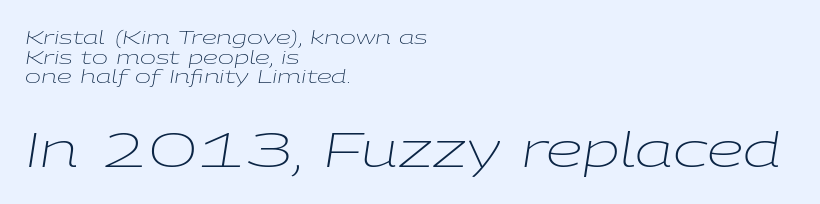
{"italic": "yes", "lean": "right", "slant_degrees": 9, "bold": "no", "weight": "light", "width": "wide", "stroke_contrast": "low", "x_height": "medium", "monospaced": "no", "underline": "no", "align": "left", "line_spacing": "tight", "line_spacing_ratio": 1.03, "letter_spacing": "normal", "letter_spacing_em": 0.0, "larger_block": "second", "size_ratio": 2.47, "glyph_px": 47}
